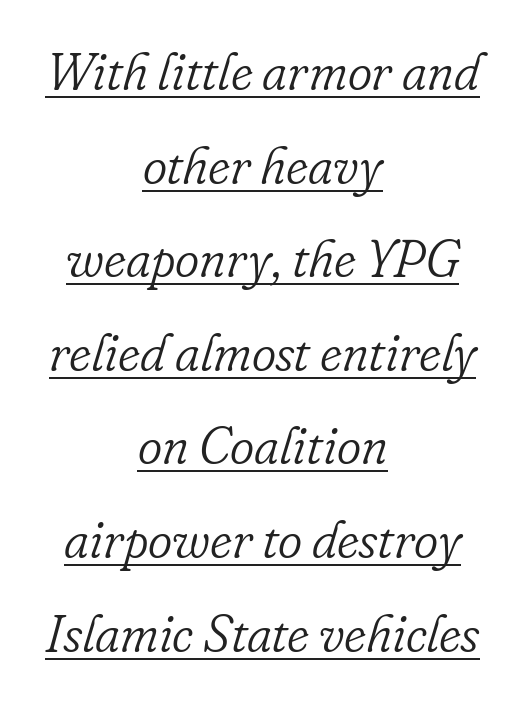
The image shows 52 px light serif type, italic (leaning right); set centered, line spacing 1.8x, normal letter spacing, underlined; low stroke contrast and a small x-height.
